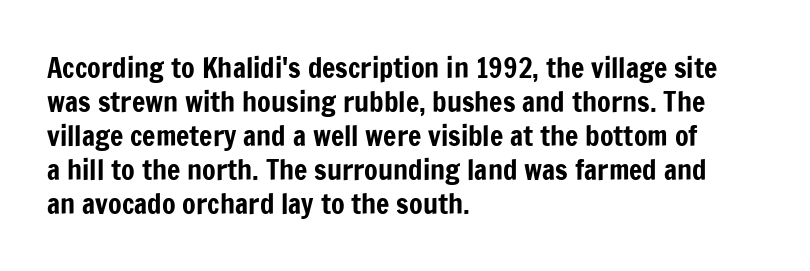
Q: Is the text italic (slanted)? A: No, it is upright.
Q: Is the typeface a serif or a sans-serif typeface? A: Sans-serif.
Q: Is the text underlined? A: No.
Q: How is the paragraph aligned? A: Left-aligned.
Q: Is the spacing between letters normal or unusually wide? A: Normal.
Q: Width (condensed, normal, or wide)? A: Condensed.
Q: Stroke contrast? A: Low.
Q: x-height? A: Medium.
Q: Monospaced? A: No.
